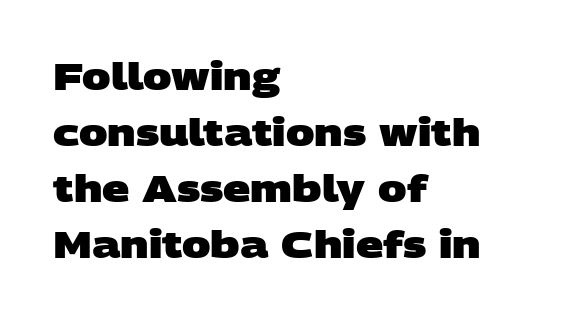
Q: Is the text bold? A: Yes.
Q: Is the typeface a serif or a sans-serif typeface? A: Sans-serif.
Q: Is the text underlined? A: No.
Q: How is the paragraph aligned? A: Left-aligned.
Q: Is the spacing between letters normal or unusually wide? A: Normal.
Q: Is the spacing between lines tight, normal or loose? A: Normal.
Q: Width (condensed, normal, or wide)? A: Wide.
Q: Stroke contrast? A: Low.
Q: x-height? A: Large.
Q: Monospaced? A: No.
